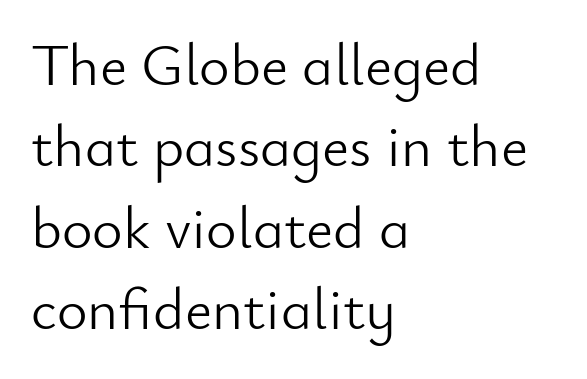
Q: Is the text bold? A: No.
Q: Is the text italic (slanted)? A: No, it is upright.
Q: Is the typeface a serif or a sans-serif typeface? A: Sans-serif.
Q: Is the text underlined? A: No.
Q: How is the paragraph aligned? A: Left-aligned.
Q: Is the spacing between letters normal or unusually wide? A: Normal.
Q: Is the spacing between lines tight, normal or loose? A: Normal.
Q: Width (condensed, normal, or wide)? A: Normal.
Q: Stroke contrast? A: Low.
Q: x-height? A: Small.
Q: Monospaced? A: No.
